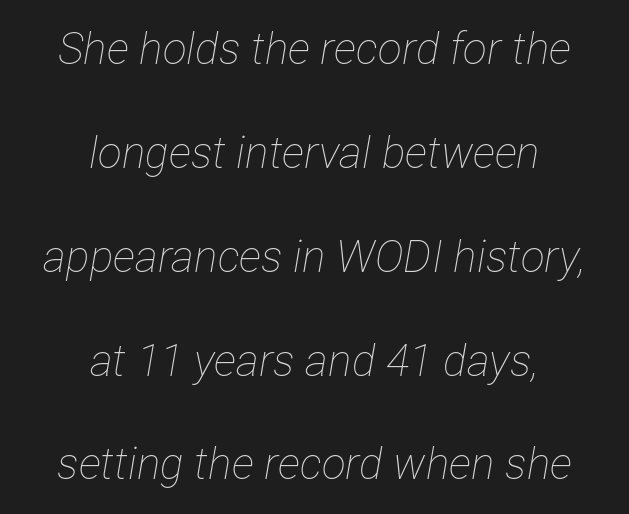
The image shows 44 px thin, condensed type, italic (leaning right); set centered, loose line spacing (2.36x), normal letter spacing, not underlined; low stroke contrast and a medium x-height.
